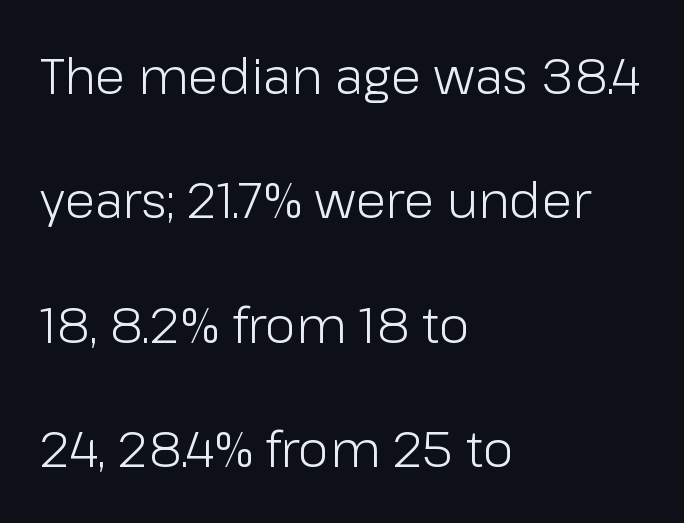
Q: Is the text bold? A: No.
Q: Is the text italic (slanted)? A: No, it is upright.
Q: Is the typeface a serif or a sans-serif typeface? A: Sans-serif.
Q: Is the text underlined? A: No.
Q: How is the paragraph aligned? A: Left-aligned.
Q: Is the spacing between letters normal or unusually wide? A: Normal.
Q: Is the spacing between lines tight, normal or loose? A: Loose.
Q: Width (condensed, normal, or wide)? A: Normal.
Q: Stroke contrast? A: Low.
Q: x-height? A: Medium.
Q: Monospaced? A: No.
